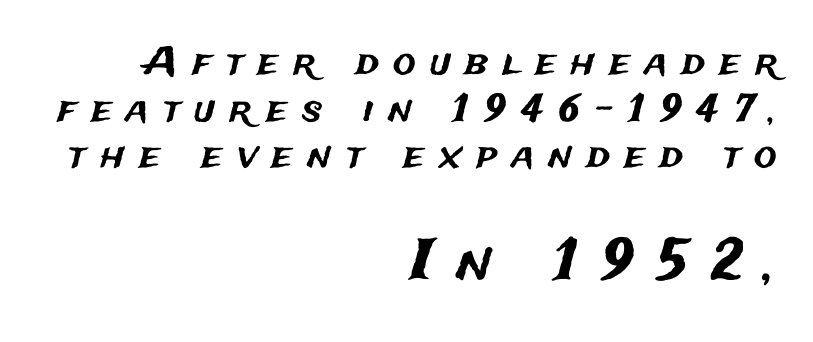
The second block has been scaled up relative to the first. Nothing sits at the stroke ends, so this counts as sans-serif. Varying glyph widths throughout — classic text-font behaviour. Descenders hang freely into open space. Where is the straight margin? On the right. A typesetter would call this heavily tracked-out type.
